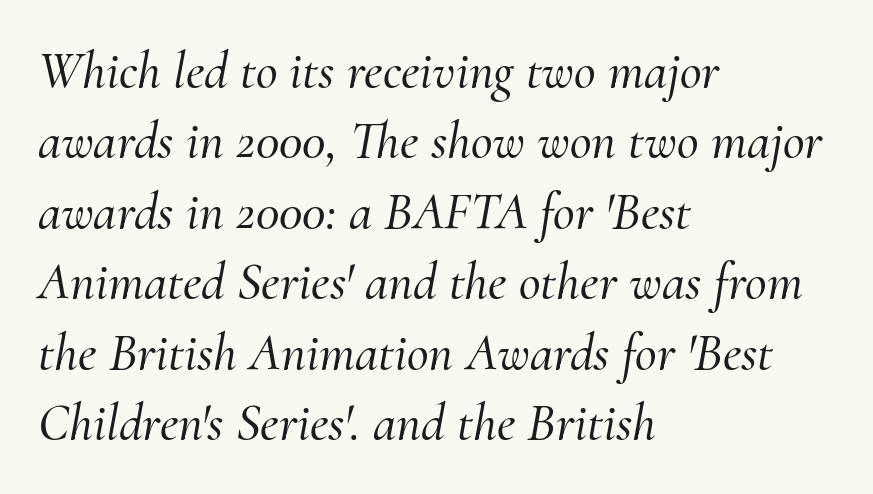
The image shows 53 px serif type, italic (leaning right); set left-aligned, normal line spacing (1.33x), normal letter spacing, not underlined; medium stroke contrast and a small x-height.
